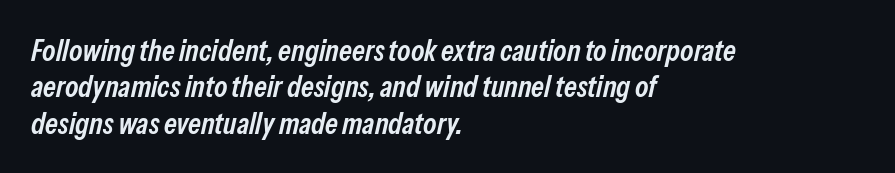
{"italic": "yes", "lean": "right", "slant_degrees": 13, "bold": "semi", "weight": "semibold", "width": "condensed", "stroke_contrast": "low", "x_height": "medium", "monospaced": "no", "underline": "no", "align": "left", "line_spacing_ratio": 1.21, "letter_spacing": "normal", "letter_spacing_em": 0.0, "glyph_px": 30}
